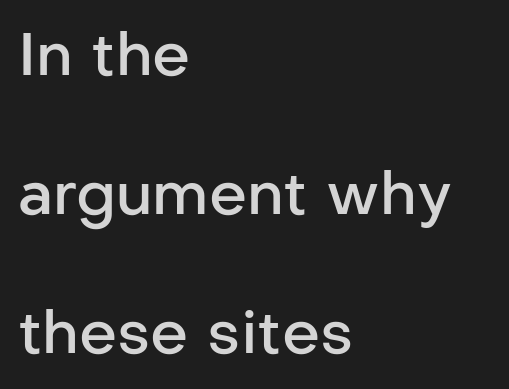
Students, note that the glyphs here touch the page at normal intervals. Honestly, there is no underline to notice here at all. Look at the bottom of the vertical strokes: they stop flat, with no serifs. Students, this is semibold: more ink than regular, less than bold. Loosely led — the rows are spread out. The face used here is proportionally spaced, like ordinary book or web type.
